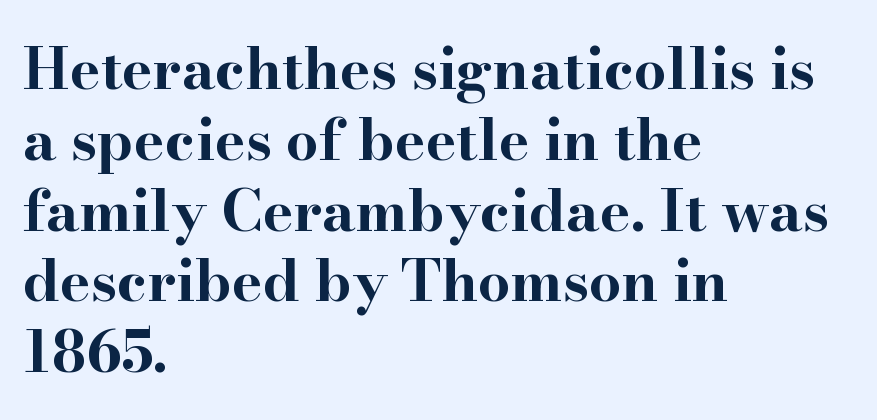
A dark, heavy texture on the line: the type is bold. You could not count columns in this text — the font is proportionally spaced. Is this a sans? No — the strokes have serifs. Line starts are locked; line ends wander.
